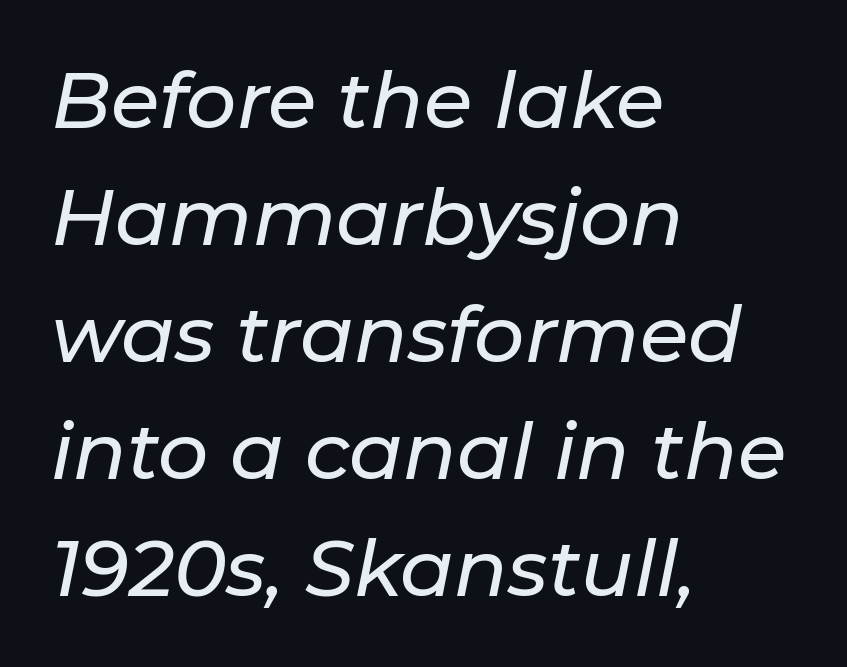
{"italic": "yes", "lean": "right", "slant_degrees": 11, "width": "normal", "stroke_contrast": "low", "x_height": "medium", "monospaced": "no", "underline": "no", "align": "left", "line_spacing": "normal", "line_spacing_ratio": 1.48, "letter_spacing": "normal", "letter_spacing_em": 0.0, "glyph_px": 79}
